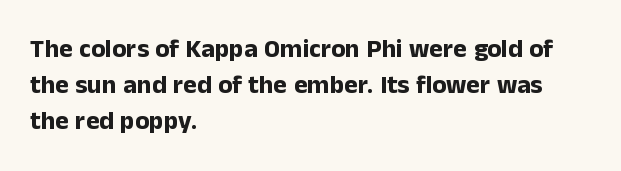
Q: Is the text bold? A: Yes.
Q: Is the text italic (slanted)? A: No, it is upright.
Q: Is the text underlined? A: No.
Q: How is the paragraph aligned? A: Left-aligned.
Q: Is the spacing between letters normal or unusually wide? A: Normal.
Q: Is the spacing between lines tight, normal or loose? A: Normal.
